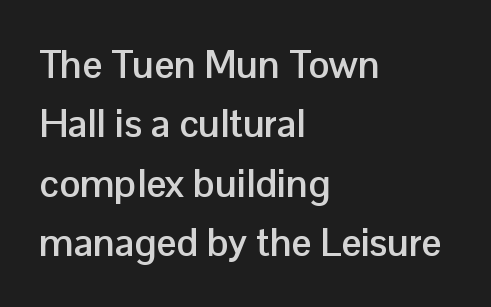
Q: Is the text bold? A: Yes.
Q: Is the text italic (slanted)? A: No, it is upright.
Q: Is the typeface a serif or a sans-serif typeface? A: Sans-serif.
Q: Is the text underlined? A: No.
Q: How is the paragraph aligned? A: Left-aligned.
Q: Is the spacing between letters normal or unusually wide? A: Normal.
Q: Is the spacing between lines tight, normal or loose? A: Normal.
Q: Width (condensed, normal, or wide)? A: Normal.
Q: Stroke contrast? A: Low.
Q: x-height? A: Medium.
Q: Monospaced? A: No.
